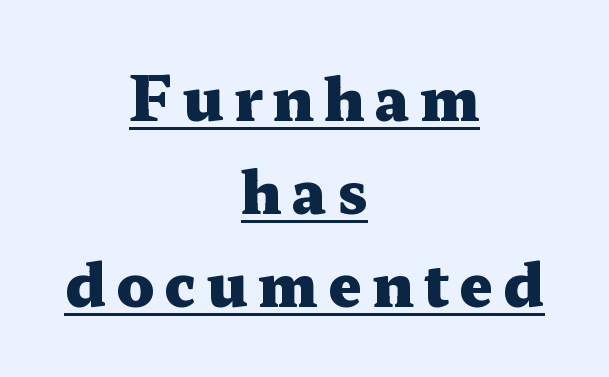
{"serif": "yes", "italic": "no", "bold": "yes", "weight": "heavy", "width": "wide", "stroke_contrast": "medium", "x_height": "medium", "monospaced": "no", "underline": "yes", "align": "center", "line_spacing": "normal", "line_spacing_ratio": 1.58, "glyph_px": 59}
